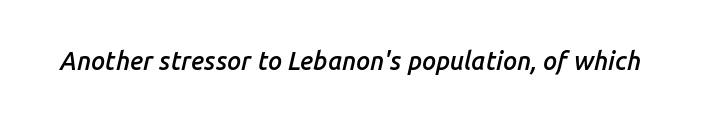
{"italic": "yes", "lean": "right", "slant_degrees": 14, "bold": "semi", "underline": "no", "letter_spacing": "normal", "letter_spacing_em": 0.0, "glyph_px": 25}
